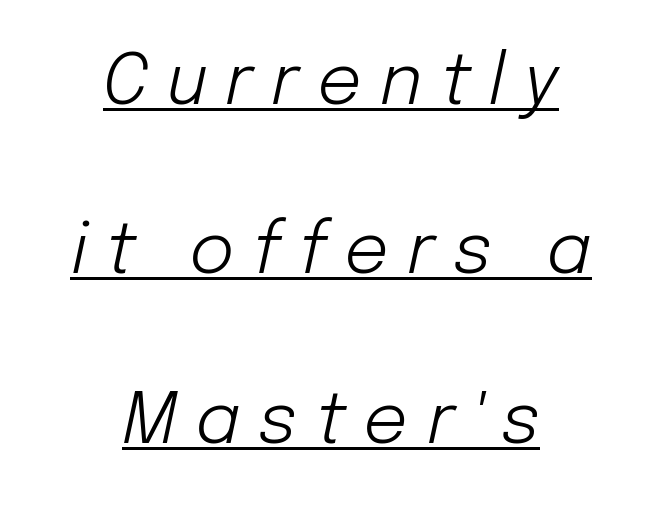
Each letter keeps its own natural width here, so spacing adapts to shape. Weight class: somewhere from thin through regular. Slant detected: the letters are inclined. The leading is generous, giving the passage an open texture.
